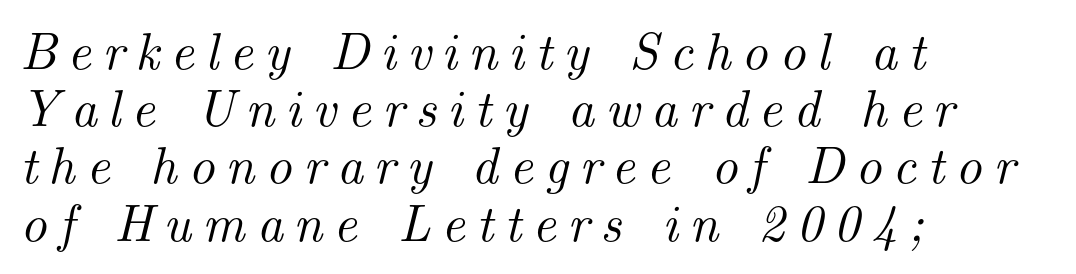
How would I describe the line gaps? Narrow and economical. Each line starts at the same left margin while the right side varies. Someone cranked the tracking dial way up on this one. Rendered with sloped, italic letterforms.
